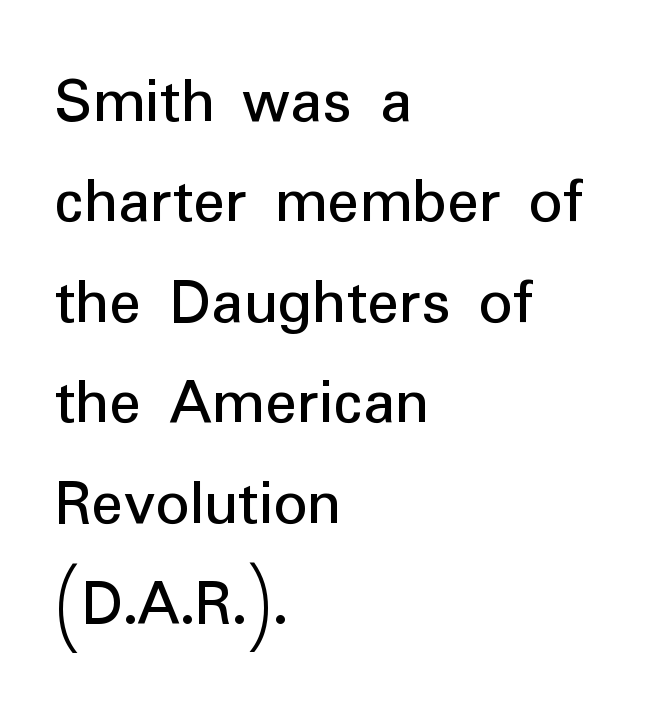
{"serif": "no", "italic": "no", "bold": "no", "weight": "regular", "width": "normal", "stroke_contrast": "low", "x_height": "medium", "monospaced": "no", "underline": "no", "align": "left", "line_spacing": "normal", "line_spacing_ratio": 1.5, "letter_spacing": "normal", "letter_spacing_em": 0.0, "glyph_px": 67}
